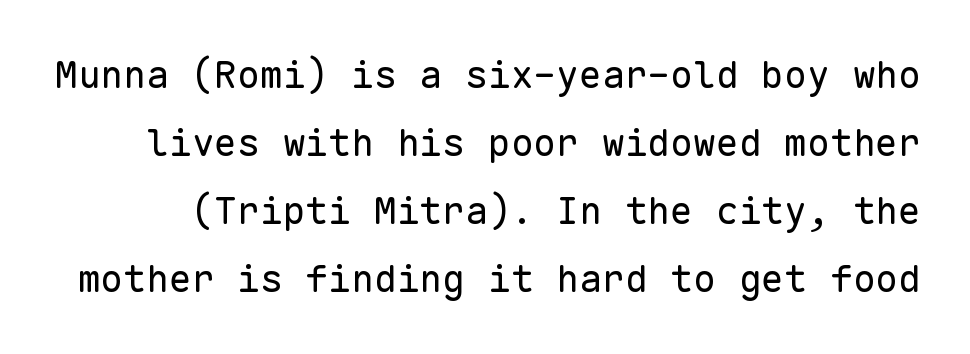
{"serif": "no", "italic": "no", "bold": "no", "weight": "regular", "width": "normal", "stroke_contrast": "low", "x_height": "medium", "monospaced": "yes", "underline": "no", "line_spacing_ratio": 1.79, "letter_spacing": "normal", "letter_spacing_em": 0.0, "glyph_px": 38}
